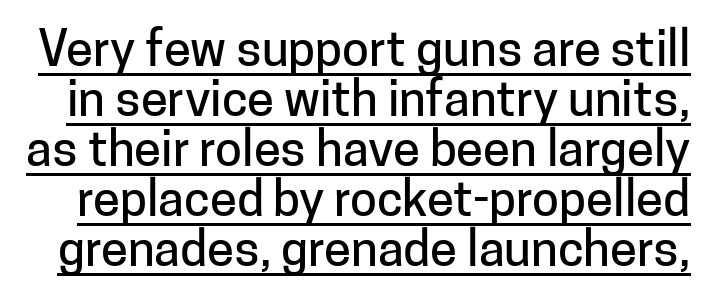
This is underlined copy, the kind a proofreader might mark for attention. Here the designer chose a conventional face with non-uniform glyph widths. Type style note: lacks serifs. The letters stand straight up with perfectly vertical stems. Honestly, the letter spacing is just normal — you wouldn't notice it. Rows of type sit shoulder to shoulder in the vertical direction.
